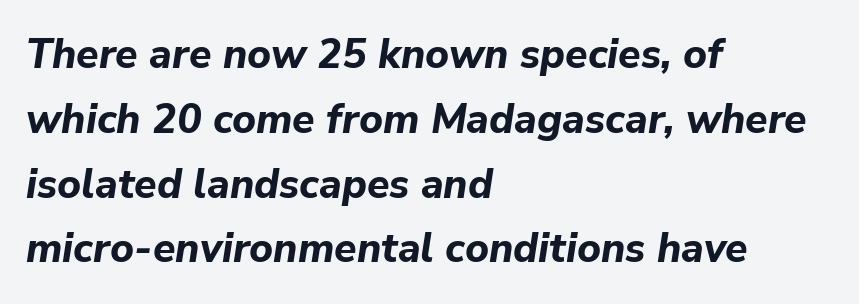
Q: Is the text bold? A: Yes.
Q: Is the text italic (slanted)? A: Yes, it leans right by about 9 degrees.
Q: Is the text underlined? A: No.
Q: How is the paragraph aligned? A: Left-aligned.
Q: Is the spacing between letters normal or unusually wide? A: Normal.
Q: Is the spacing between lines tight, normal or loose? A: Normal.
Q: Width (condensed, normal, or wide)? A: Normal.
Q: Stroke contrast? A: Low.
Q: x-height? A: Medium.
Q: Monospaced? A: No.
